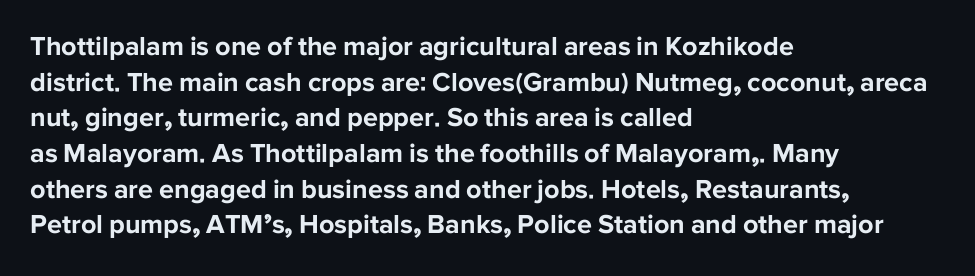
{"italic": "no", "bold": "yes", "underline": "no", "align": "left", "line_spacing": "normal", "line_spacing_ratio": 1.32, "letter_spacing": "normal", "letter_spacing_em": 0.0, "glyph_px": 27}
